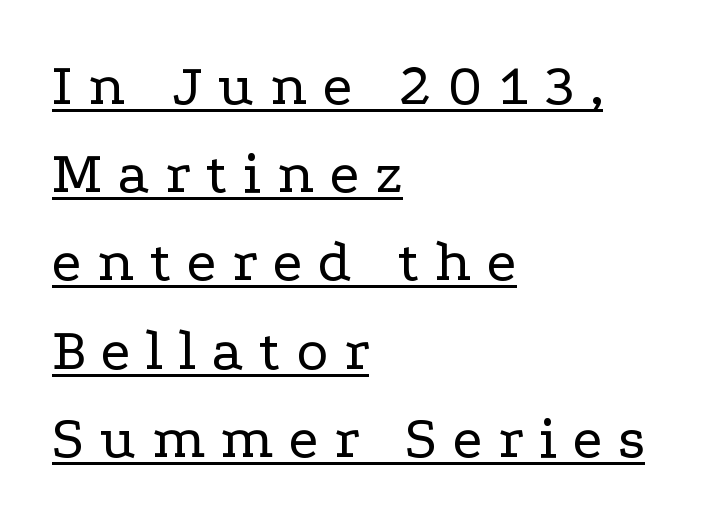
Q: Is the text bold? A: No.
Q: Is the text italic (slanted)? A: No, it is upright.
Q: Is the typeface a serif or a sans-serif typeface? A: Serif.
Q: Is the text underlined? A: Yes.
Q: How is the paragraph aligned? A: Left-aligned.
Q: Is the spacing between letters normal or unusually wide? A: Unusually wide.
Q: Is the spacing between lines tight, normal or loose? A: Normal.
Q: Width (condensed, normal, or wide)? A: Wide.
Q: Stroke contrast? A: Low.
Q: x-height? A: Medium.
Q: Monospaced? A: No.
